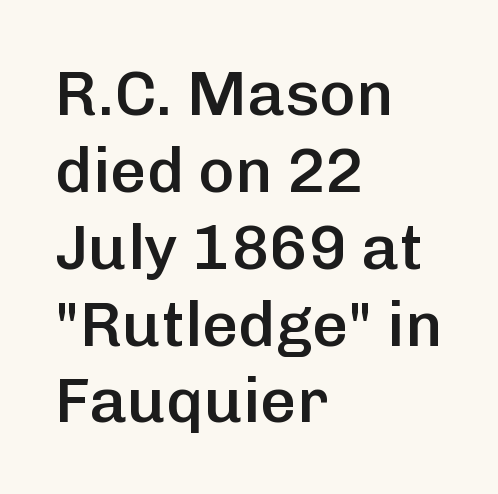
Q: Is the text bold? A: Semi-bold.
Q: Is the text italic (slanted)? A: No, it is upright.
Q: Is the typeface a serif or a sans-serif typeface? A: Sans-serif.
Q: Is the text underlined? A: No.
Q: How is the paragraph aligned? A: Left-aligned.
Q: Is the spacing between letters normal or unusually wide? A: Normal.
Q: Width (condensed, normal, or wide)? A: Normal.
Q: Stroke contrast? A: Low.
Q: x-height? A: Medium.
Q: Monospaced? A: No.
